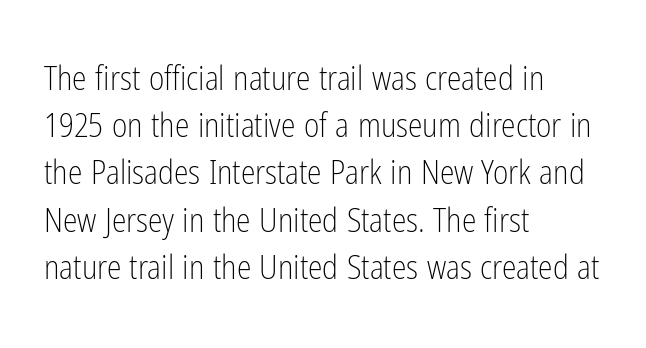
Q: Is the text bold? A: No.
Q: Is the text italic (slanted)? A: No, it is upright.
Q: Is the typeface a serif or a sans-serif typeface? A: Sans-serif.
Q: Is the text underlined? A: No.
Q: How is the paragraph aligned? A: Left-aligned.
Q: Is the spacing between letters normal or unusually wide? A: Normal.
Q: Is the spacing between lines tight, normal or loose? A: Normal.
Q: Width (condensed, normal, or wide)? A: Condensed.
Q: Stroke contrast? A: Low.
Q: x-height? A: Medium.
Q: Monospaced? A: No.
